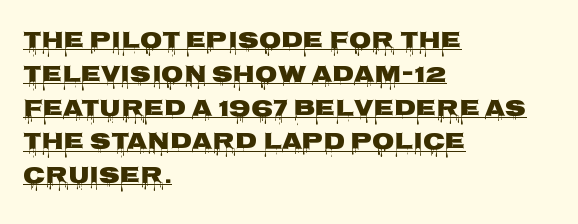
Q: Is the text bold? A: Yes.
Q: Is the text italic (slanted)? A: No, it is upright.
Q: Is the text underlined? A: Yes.
Q: How is the paragraph aligned? A: Left-aligned.
Q: Is the spacing between letters normal or unusually wide? A: Normal.
Q: Is the spacing between lines tight, normal or loose? A: Normal.
